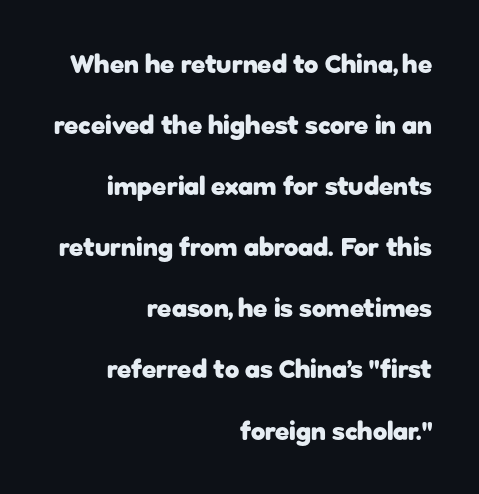
{"italic": "no", "bold": "yes", "underline": "no", "align": "right", "line_spacing": "loose", "line_spacing_ratio": 2.35, "letter_spacing": "normal", "letter_spacing_em": 0.0, "glyph_px": 26}
